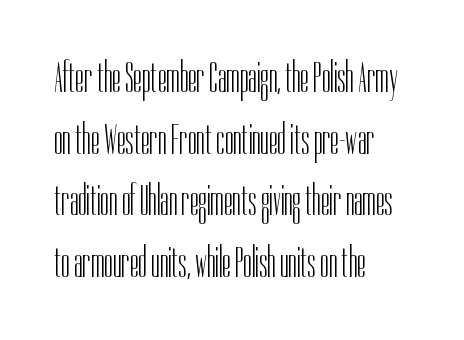
{"serif": "no", "italic": "no", "bold": "no", "weight": "light", "width": "condensed", "stroke_contrast": "low", "x_height": "medium", "monospaced": "no", "underline": "no", "align": "left", "line_spacing": "normal", "line_spacing_ratio": 1.4, "letter_spacing": "normal", "letter_spacing_em": 0.0, "glyph_px": 44}
